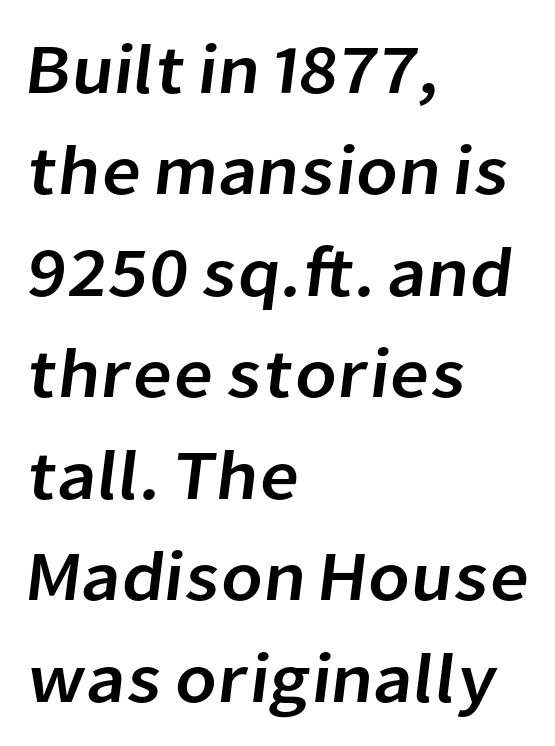
A sans-serif font was chosen for this passage. The line-height multiplier appears to be the usual default. The rendering anchors every line to the left-hand side. Letter spacing: default. Do the characters align in a grid? No, the font is proportional.
